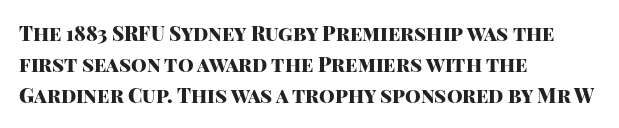
A student would call this left alignment; a typographer would say flush left, rag right. Any mark beneath the type? The region is blank. A dark, heavy texture on the line: the type is bold. The leading is moderate, giving the passage an even texture. The gaps between neighbouring characters are ordinary and unremarkable. The axis of the letterforms is exactly vertical.
